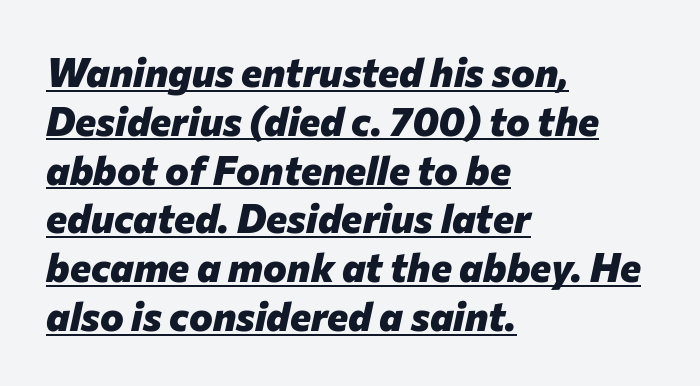
The sample's only ornament is a line tracing under the words. The strokes are fattened all the way to bold. The rendering uses natural spacing where letterforms have individual widths. Quick note: italic. Glyph-to-glyph distance matches everyday printed text.
